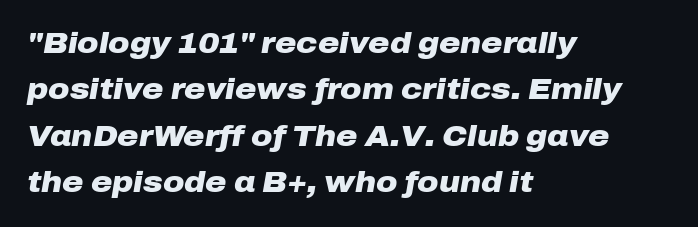
Q: Is the text bold? A: Yes.
Q: Is the text italic (slanted)? A: Yes, it leans right by about 10 degrees.
Q: Is the text underlined? A: No.
Q: How is the paragraph aligned? A: Left-aligned.
Q: Is the spacing between letters normal or unusually wide? A: Normal.
Q: Is the spacing between lines tight, normal or loose? A: Normal.
Q: Width (condensed, normal, or wide)? A: Wide.
Q: Stroke contrast? A: Low.
Q: x-height? A: Medium.
Q: Monospaced? A: No.
